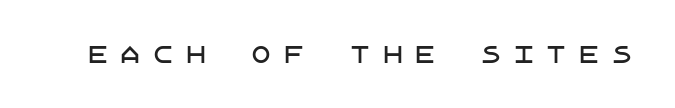
The image shows 22 px text type, upright; set unusually wide letter spacing (+0.49 em), not underlined.
